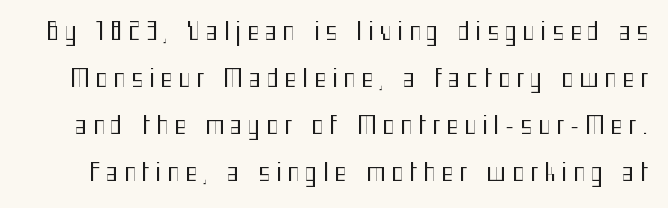
The image shows 25 px text type, upright; set line spacing 1.88x, unusually wide letter spacing (+0.24 em), not underlined.
